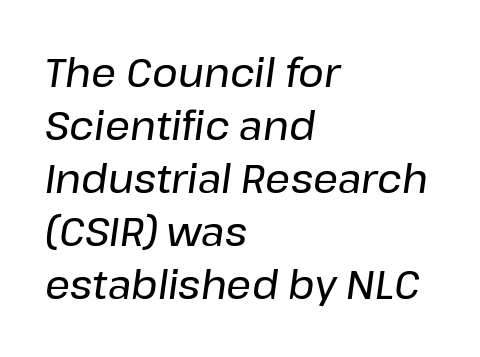
The image shows 39 px text type, italic (leaning right); set left-aligned, normal line spacing (1.36x), normal letter spacing, not underlined; low stroke contrast and a medium x-height.
